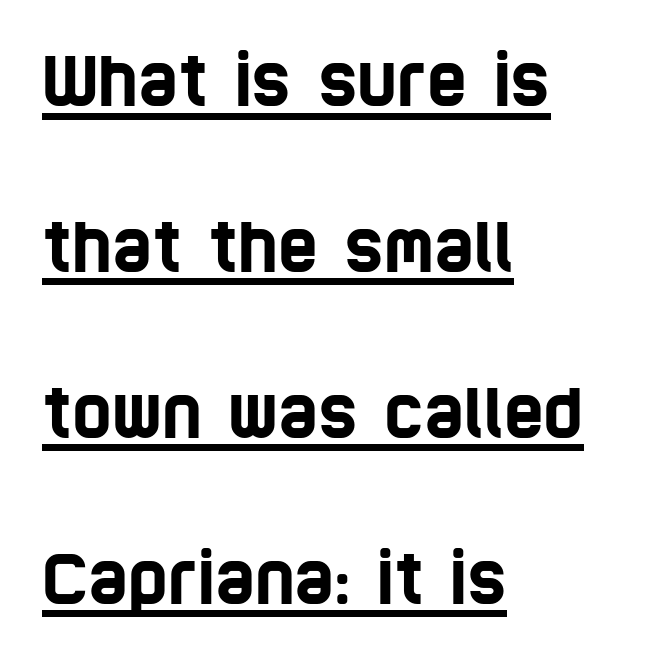
{"serif": "no", "width": "condensed", "stroke_contrast": "low", "x_height": "large", "monospaced": "no", "underline": "yes", "align": "left", "line_spacing": "loose", "line_spacing_ratio": 2.44, "letter_spacing": "normal", "letter_spacing_em": 0.0, "glyph_px": 68}
